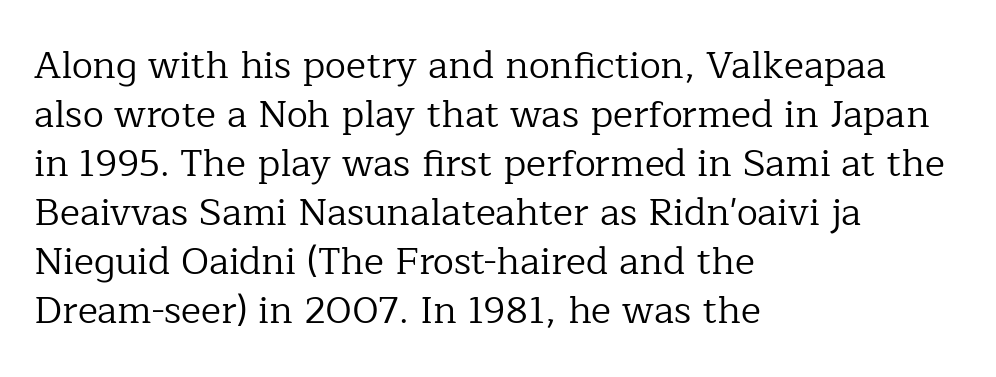
{"serif": "yes", "italic": "no", "bold": "no", "weight": "regular", "width": "normal", "stroke_contrast": "low", "x_height": "medium", "monospaced": "no", "underline": "no", "align": "left", "line_spacing": "normal", "line_spacing_ratio": 1.29, "letter_spacing": "normal", "letter_spacing_em": 0.0, "glyph_px": 38}
